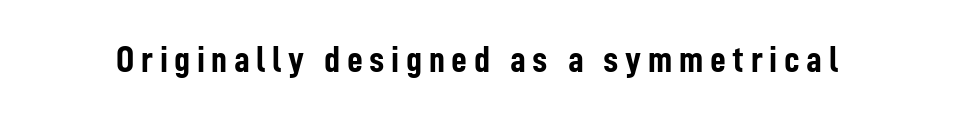
The image shows 39 px semibold, condensed sans-serif type, upright; set not underlined; low stroke contrast and a medium x-height.
